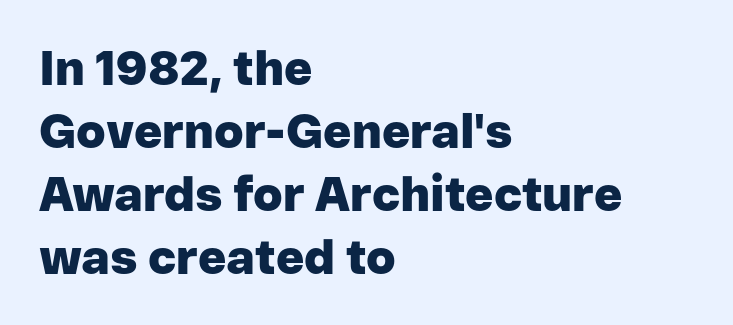
The image shows 48 px heavy sans-serif type, upright; set left-aligned, normal line spacing (1.31x), normal letter spacing, not underlined; low stroke contrast and a medium x-height.
